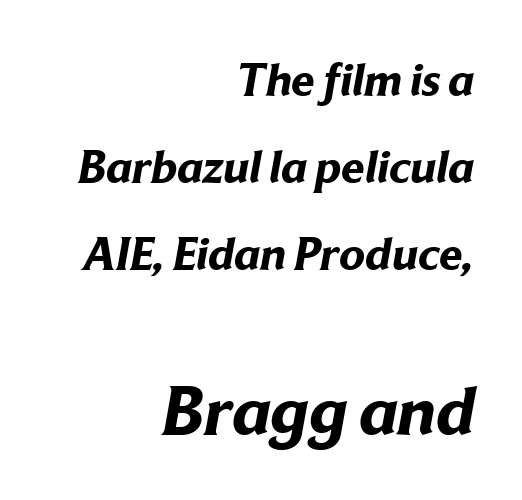
The image shows 70 px bold sans-serif type; set right-aligned, line spacing 1.85x, normal letter spacing, not underlined; the second (bottom) block is 1.49x larger; low stroke contrast and a medium x-height.
